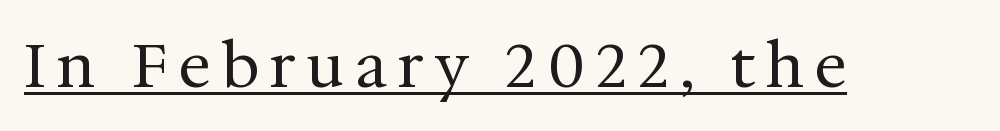
Q: Is the text bold? A: No.
Q: Is the text italic (slanted)? A: No, it is upright.
Q: Is the typeface a serif or a sans-serif typeface? A: Serif.
Q: Is the text underlined? A: Yes.
Q: Width (condensed, normal, or wide)? A: Normal.
Q: Stroke contrast? A: Medium.
Q: x-height? A: Medium.
Q: Monospaced? A: No.
